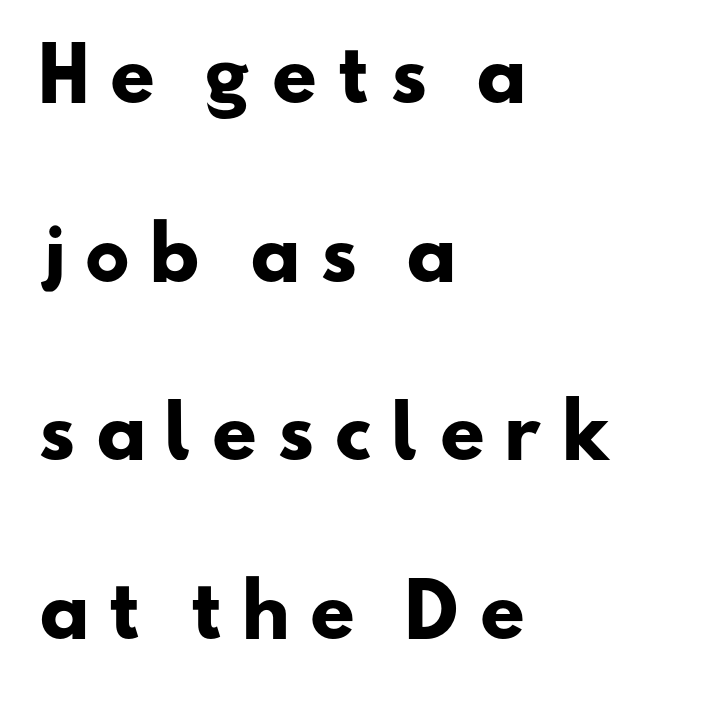
The image shows 72 px heavy, wide sans-serif type; set left-aligned, loose line spacing (2.48x), unusually wide letter spacing (+0.24 em), not underlined; low stroke contrast and a small x-height.
